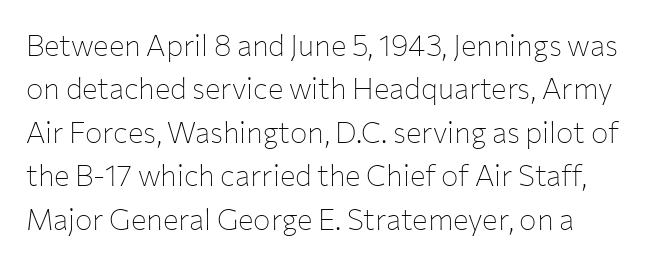
Q: Is the text bold? A: No.
Q: Is the text italic (slanted)? A: No, it is upright.
Q: Is the typeface a serif or a sans-serif typeface? A: Sans-serif.
Q: Is the text underlined? A: No.
Q: How is the paragraph aligned? A: Left-aligned.
Q: Is the spacing between letters normal or unusually wide? A: Normal.
Q: Is the spacing between lines tight, normal or loose? A: Normal.
Q: Width (condensed, normal, or wide)? A: Normal.
Q: Stroke contrast? A: Low.
Q: x-height? A: Medium.
Q: Monospaced? A: No.
